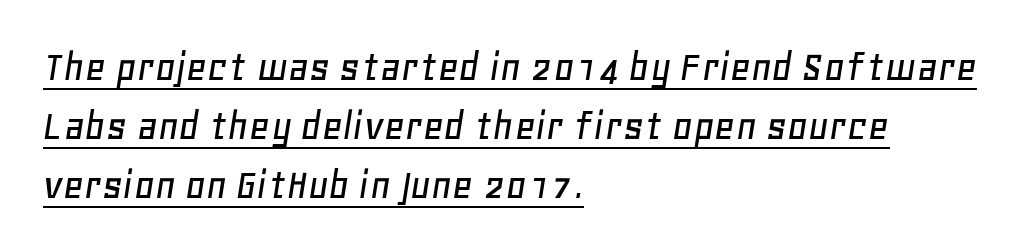
The image shows 45 px text type, italic (leaning right); set left-aligned, normal line spacing (1.31x), normal letter spacing, underlined; low stroke contrast and a large x-height.
